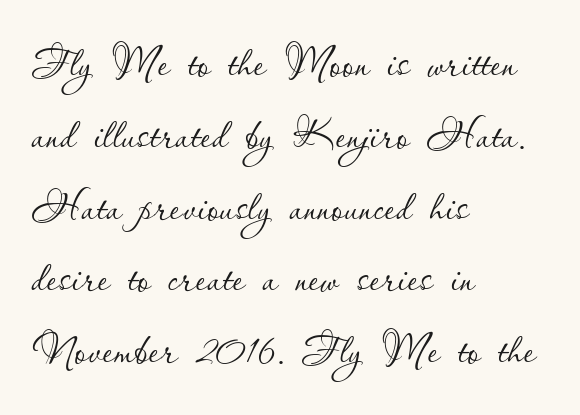
Q: Is the text bold? A: No.
Q: Is the text italic (slanted)? A: Yes.
Q: Is the text underlined? A: No.
Q: How is the paragraph aligned? A: Left-aligned.
Q: Is the spacing between letters normal or unusually wide? A: Normal.
Q: Is the spacing between lines tight, normal or loose? A: Normal.
Q: Width (condensed, normal, or wide)? A: Normal.
Q: Stroke contrast? A: Low.
Q: x-height? A: Small.
Q: Monospaced? A: No.
